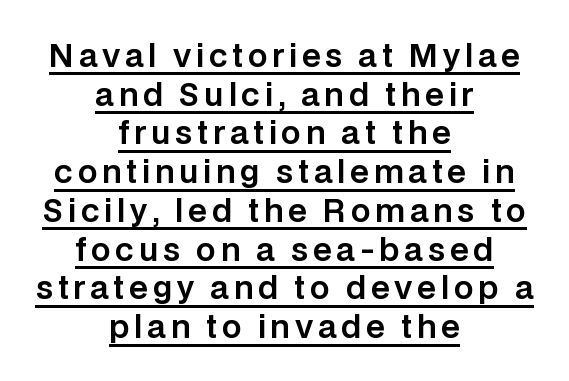
Q: Is the text italic (slanted)? A: No, it is upright.
Q: Is the typeface a serif or a sans-serif typeface? A: Sans-serif.
Q: Is the text underlined? A: Yes.
Q: How is the paragraph aligned? A: Centered.
Q: Is the spacing between lines tight, normal or loose? A: Normal.
Q: Width (condensed, normal, or wide)? A: Normal.
Q: Stroke contrast? A: Low.
Q: x-height? A: Large.
Q: Monospaced? A: No.
